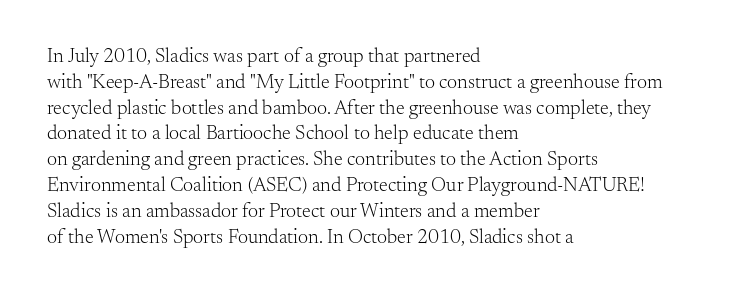
{"italic": "no", "bold": "no", "underline": "no", "align": "left", "line_spacing": "normal", "line_spacing_ratio": 1.29, "letter_spacing": "normal", "letter_spacing_em": 0.0, "glyph_px": 20}
